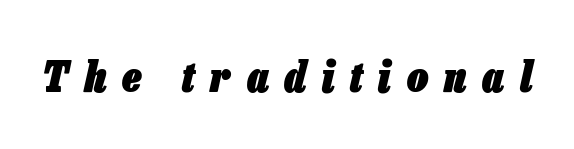
{"italic": "yes", "lean": "right", "slant_degrees": 13, "bold": "yes", "weight": "heavy", "width": "condensed", "stroke_contrast": "low", "x_height": "medium", "monospaced": "no", "underline": "no", "letter_spacing": "wide", "letter_spacing_em": 0.38, "glyph_px": 42}
